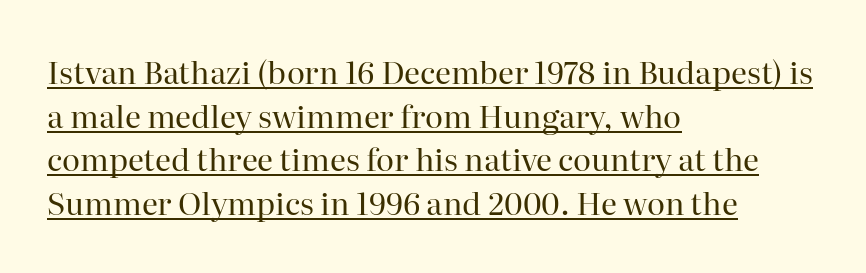
{"serif": "yes", "italic": "no", "bold": "no", "weight": "regular", "width": "normal", "stroke_contrast": "high", "x_height": "medium", "monospaced": "no", "underline": "yes", "align": "left", "line_spacing": "normal", "line_spacing_ratio": 1.41, "letter_spacing": "normal", "letter_spacing_em": 0.0, "glyph_px": 31}
